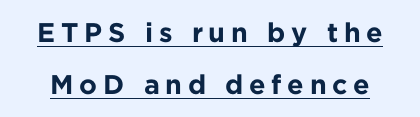
{"italic": "no", "bold": "yes", "underline": "yes", "line_spacing": "loose", "line_spacing_ratio": 1.94, "letter_spacing": "wide", "letter_spacing_em": 0.21, "glyph_px": 27}
